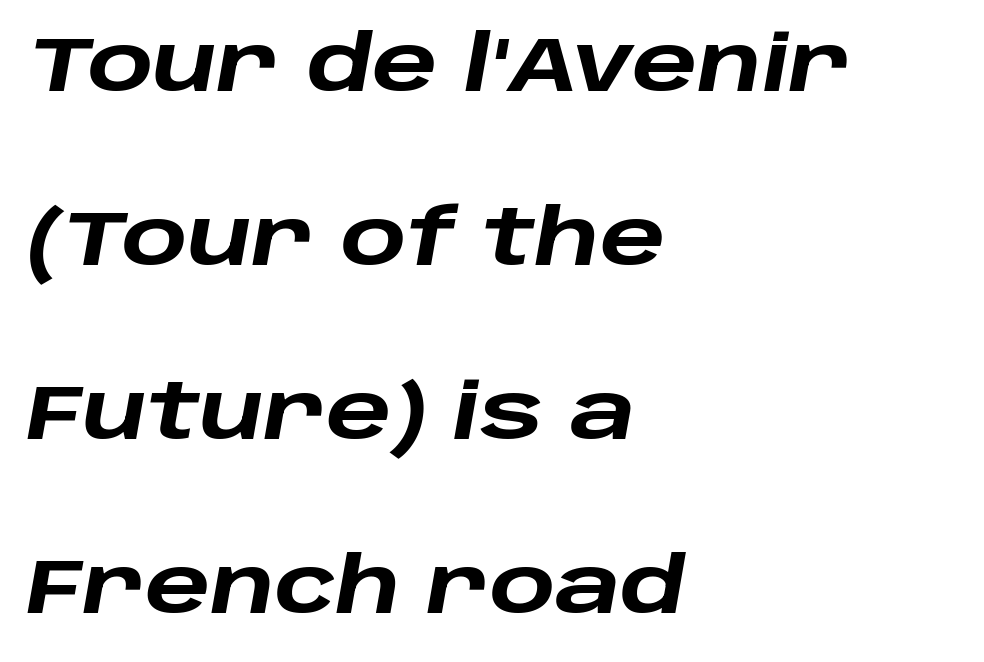
Q: Is the text bold? A: Yes.
Q: Is the text italic (slanted)? A: Yes, it leans right by about 10 degrees.
Q: Is the text underlined? A: No.
Q: How is the paragraph aligned? A: Left-aligned.
Q: Is the spacing between letters normal or unusually wide? A: Normal.
Q: Is the spacing between lines tight, normal or loose? A: Loose.
Q: Width (condensed, normal, or wide)? A: Wide.
Q: Stroke contrast? A: Low.
Q: x-height? A: Large.
Q: Monospaced? A: No.
